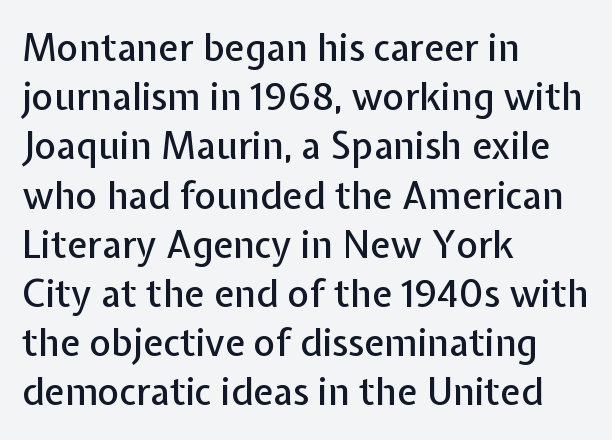
{"serif": "no", "italic": "no", "width": "normal", "stroke_contrast": "low", "x_height": "medium", "monospaced": "no", "underline": "no", "align": "left", "line_spacing": "normal", "line_spacing_ratio": 1.33, "letter_spacing": "normal", "letter_spacing_em": 0.0, "glyph_px": 37}
